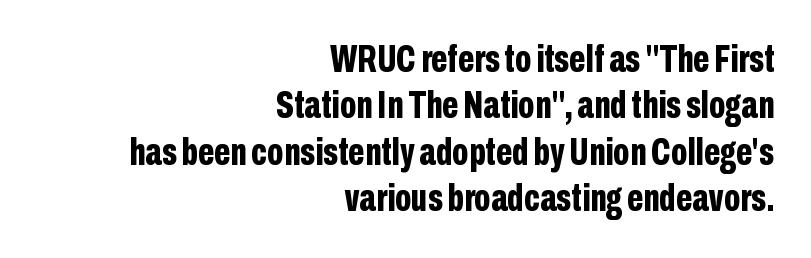
{"serif": "no", "italic": "no", "bold": "yes", "weight": "bold", "width": "condensed", "stroke_contrast": "low", "x_height": "medium", "monospaced": "no", "underline": "no", "align": "right", "line_spacing_ratio": 1.19, "letter_spacing": "normal", "letter_spacing_em": 0.0, "glyph_px": 39}
